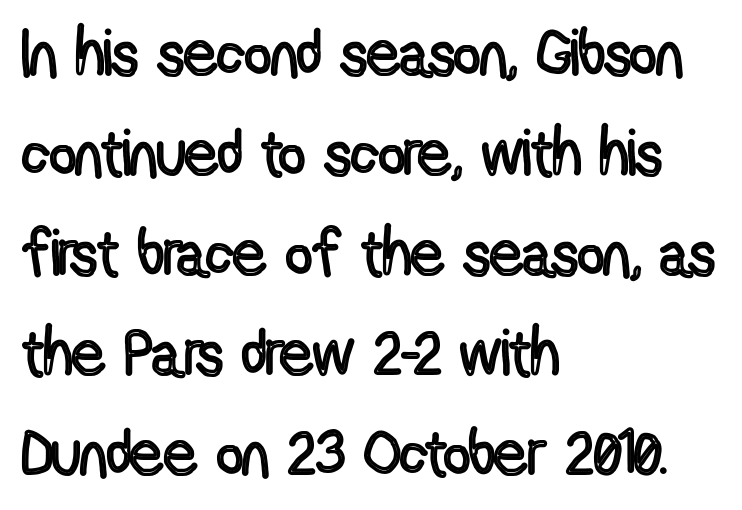
Q: Is the text italic (slanted)? A: No, it is upright.
Q: Is the text underlined? A: No.
Q: How is the paragraph aligned? A: Left-aligned.
Q: Is the spacing between letters normal or unusually wide? A: Normal.
Q: Is the spacing between lines tight, normal or loose? A: Normal.
Q: Width (condensed, normal, or wide)? A: Condensed.
Q: x-height? A: Medium.
Q: Monospaced? A: No.
